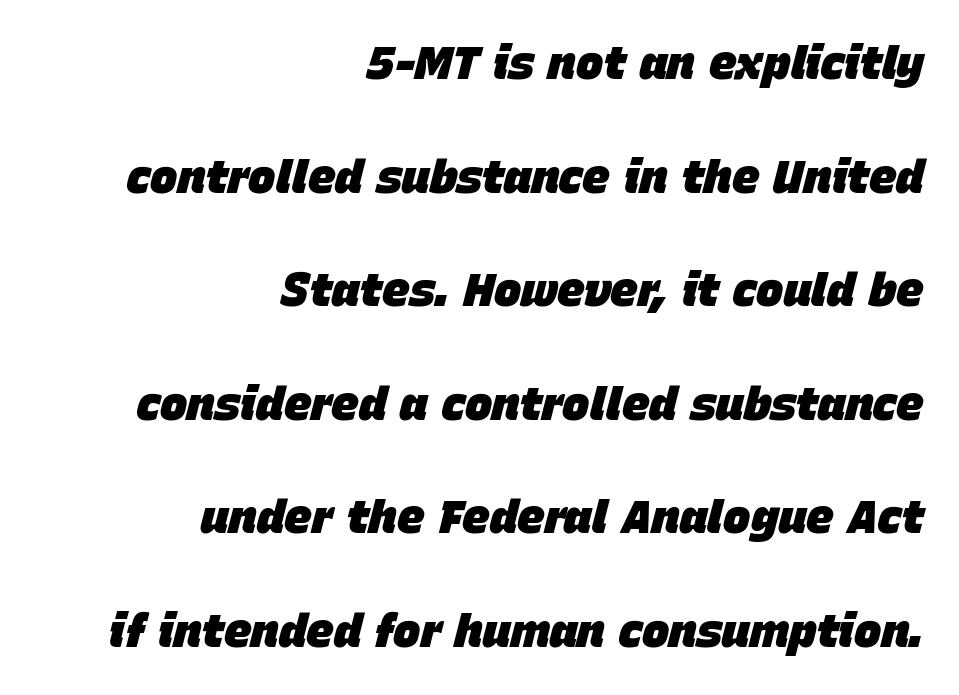
The image shows 46 px heavy type, italic (leaning right); set right-aligned, loose line spacing (2.47x), normal letter spacing, not underlined; low stroke contrast and a large x-height.
